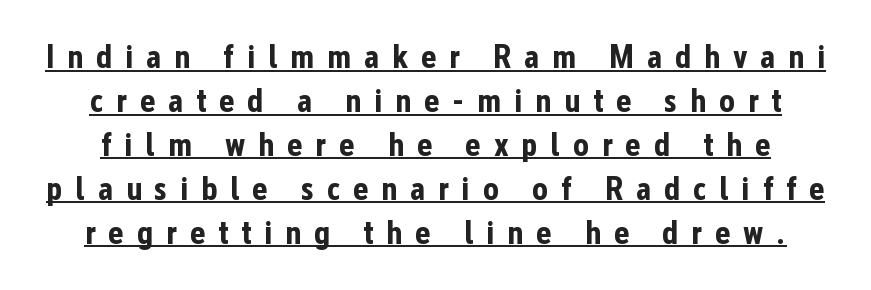
{"serif": "no", "italic": "no", "bold": "yes", "weight": "bold", "width": "condensed", "stroke_contrast": "low", "x_height": "medium", "monospaced": "no", "underline": "yes", "line_spacing": "normal", "line_spacing_ratio": 1.33, "letter_spacing": "wide", "letter_spacing_em": 0.39, "glyph_px": 33}
